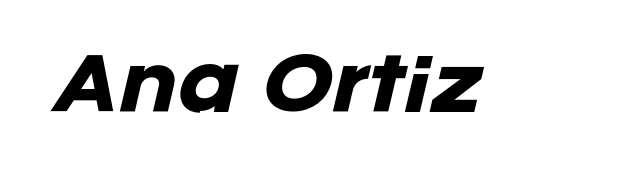
Compared with ordinary roman type, these characters are visibly tilted. How heavy is the stroke? Heavy — this is a bold. Plain, unruled lines of type. Words appear dense and cohesive because spacing is normal. Do the characters align in a grid? No, the font is proportional.
